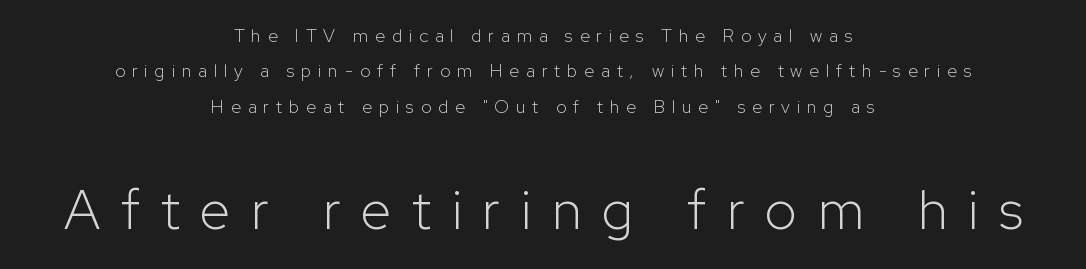
Q: Is the text bold? A: No.
Q: Is the text italic (slanted)? A: No, it is upright.
Q: Is the typeface a serif or a sans-serif typeface? A: Sans-serif.
Q: Is the text underlined? A: No.
Q: How is the paragraph aligned? A: Centered.
Q: Is the spacing between letters normal or unusually wide? A: Unusually wide.
Q: Is the spacing between lines tight, normal or loose? A: Loose.
Q: Which block of text is set in a larger size, the first (top) or the second (bottom)? A: The second (bottom) one.
Q: Width (condensed, normal, or wide)? A: Normal.
Q: Stroke contrast? A: Low.
Q: x-height? A: Medium.
Q: Monospaced? A: No.
